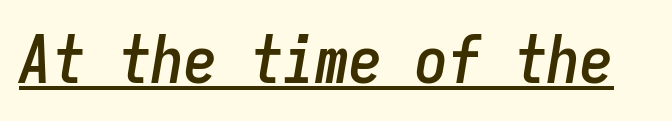
{"italic": "yes", "lean": "right", "slant_degrees": 9, "width": "condensed", "stroke_contrast": "low", "x_height": "medium", "monospaced": "yes", "underline": "yes", "letter_spacing": "normal", "letter_spacing_em": 0.0, "glyph_px": 66}
